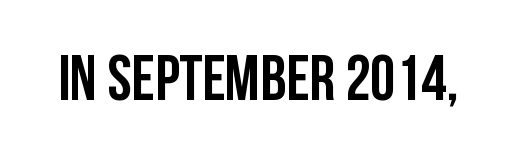
The image shows 64 px semibold, condensed sans-serif type, upright; set normal letter spacing, not underlined; low stroke contrast and a large x-height.
